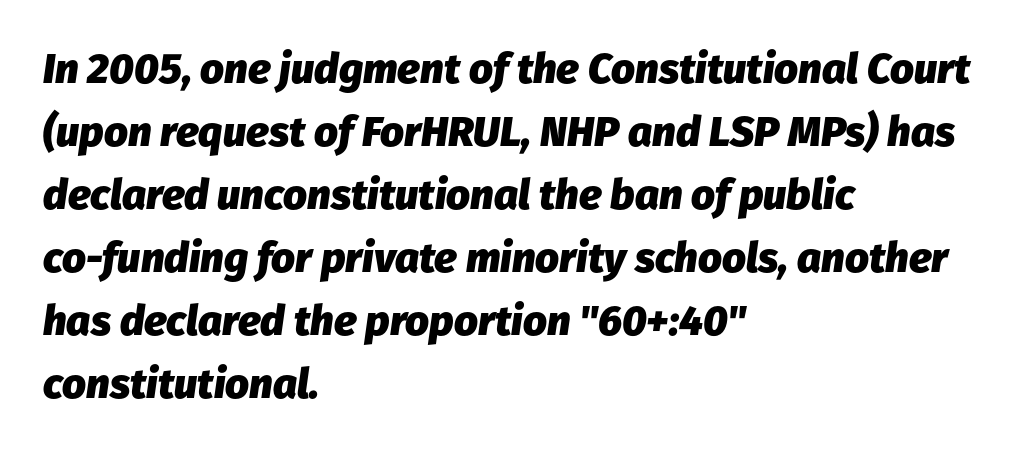
{"italic": "yes", "lean": "right", "slant_degrees": 8, "bold": "yes", "weight": "heavy", "width": "normal", "stroke_contrast": "low", "x_height": "medium", "monospaced": "no", "underline": "no", "align": "left", "line_spacing": "normal", "line_spacing_ratio": 1.5, "letter_spacing": "normal", "letter_spacing_em": 0.0, "glyph_px": 42}
